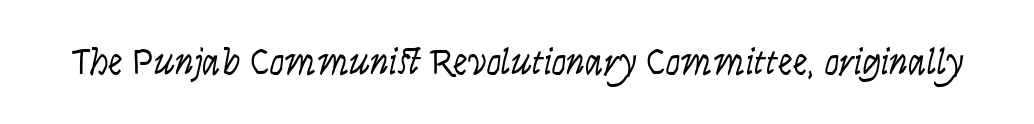
Nothing unusual about the tracking: characters are spaced as the font intends. Ink coverage per letter is moderate at most. No feet cap the strokes, marking this as sans-serif type. Check the space under the baseline: it is left empty.
